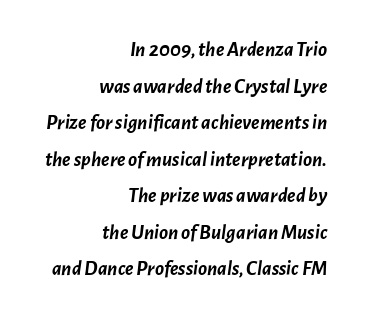
The image shows 21 px bold type, italic (leaning right); set right-aligned, line spacing 1.74x, normal letter spacing, not underlined.
